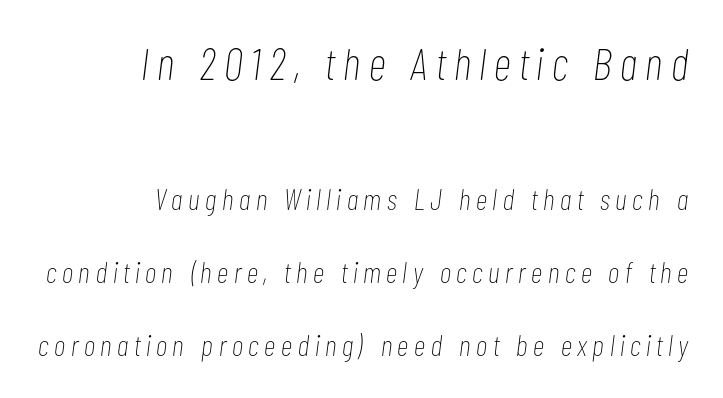
Q: Is the text bold? A: No.
Q: Is the text italic (slanted)? A: Yes, it leans right by about 7 degrees.
Q: Is the text underlined? A: No.
Q: How is the paragraph aligned? A: Right-aligned.
Q: Is the spacing between lines tight, normal or loose? A: Loose.
Q: Which block of text is set in a larger size, the first (top) or the second (bottom)? A: The first (top) one.
Q: Width (condensed, normal, or wide)? A: Condensed.
Q: Stroke contrast? A: Low.
Q: x-height? A: Medium.
Q: Monospaced? A: No.
